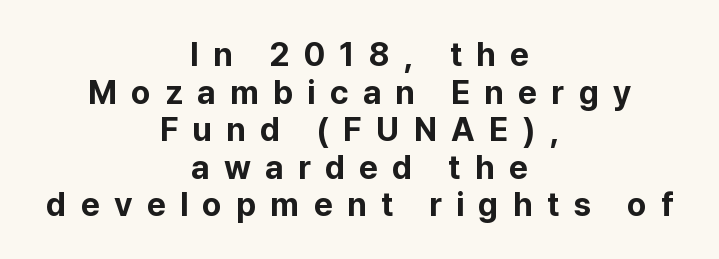
{"serif": "no", "italic": "no", "bold": "yes", "weight": "bold", "width": "normal", "stroke_contrast": "low", "x_height": "medium", "monospaced": "no", "underline": "no", "align": "center", "line_spacing": "tight", "line_spacing_ratio": 1.14, "letter_spacing": "wide", "letter_spacing_em": 0.43, "glyph_px": 33}
